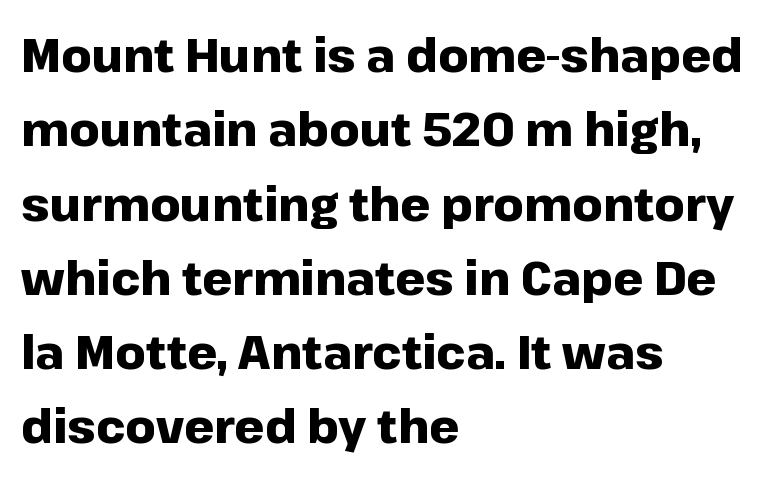
The axis of the letterforms is exactly vertical. The rendering anchors every line to the left-hand side. The lines sit at an ordinary, default distance from one another. Look at the bottom of the vertical strokes: they stop flat, with no serifs. Check under the words: just untouched page. Short note: letters normally spaced.
